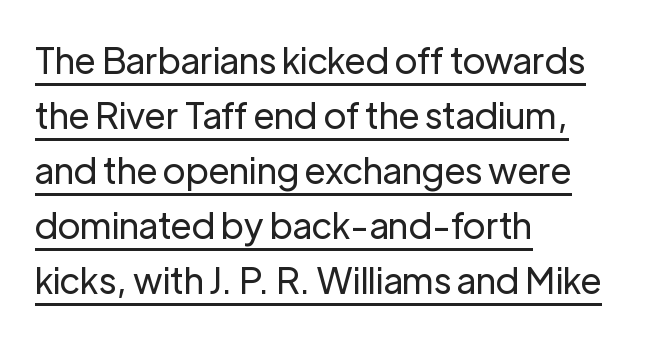
Q: Is the text bold? A: No.
Q: Is the text italic (slanted)? A: No, it is upright.
Q: Is the typeface a serif or a sans-serif typeface? A: Sans-serif.
Q: Is the text underlined? A: Yes.
Q: How is the paragraph aligned? A: Left-aligned.
Q: Is the spacing between letters normal or unusually wide? A: Normal.
Q: Is the spacing between lines tight, normal or loose? A: Normal.
Q: Width (condensed, normal, or wide)? A: Normal.
Q: Stroke contrast? A: Low.
Q: x-height? A: Medium.
Q: Monospaced? A: No.
